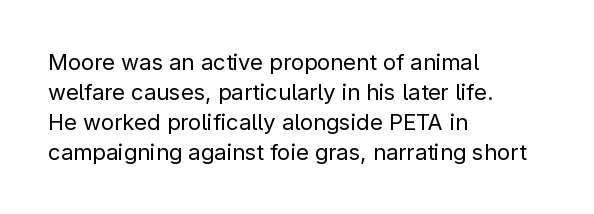
{"italic": "no", "bold": "no", "underline": "no", "align": "left", "line_spacing": "normal", "line_spacing_ratio": 1.36, "letter_spacing": "normal", "letter_spacing_em": 0.0, "glyph_px": 22}
